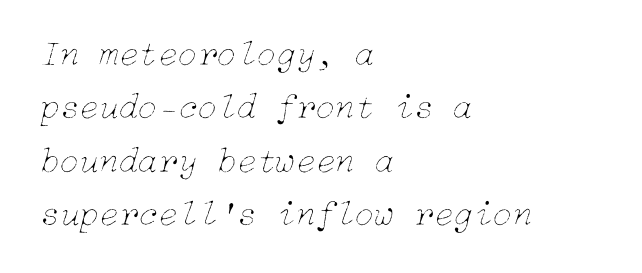
Q: Is the text bold? A: No.
Q: Is the text italic (slanted)? A: Yes, it leans right by about 15 degrees.
Q: Is the text underlined? A: No.
Q: How is the paragraph aligned? A: Left-aligned.
Q: Is the spacing between letters normal or unusually wide? A: Normal.
Q: Is the spacing between lines tight, normal or loose? A: Normal.
Q: Width (condensed, normal, or wide)? A: Normal.
Q: Stroke contrast? A: Low.
Q: x-height? A: Medium.
